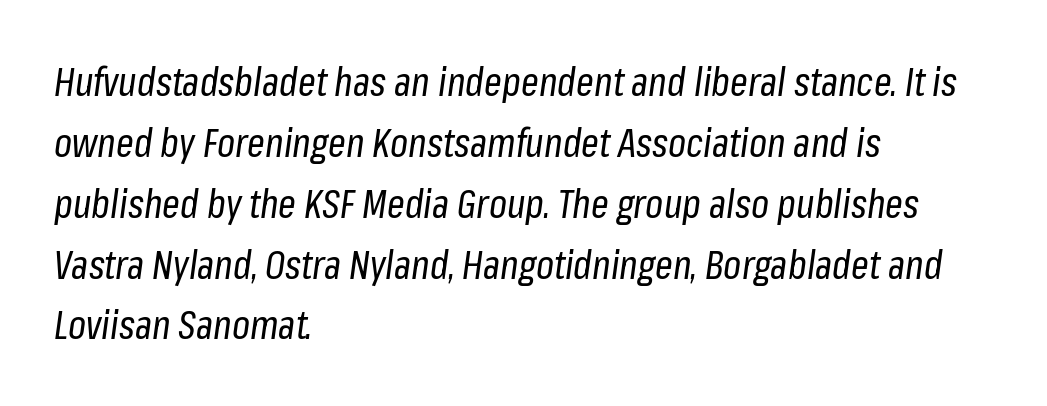
The font is comparable to plain body text, perhaps lighter. You could not count columns in this text — the font is proportionally spaced. Inter-character spacing is left at the font's built-in metrics. Descenders are the only things crossing below the line. The passage is arranged the way most books set body copy — flush left. Observe the lean: these are italic letterforms.
